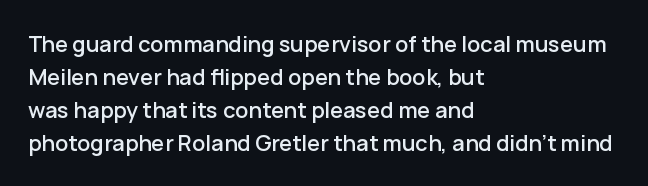
{"italic": "no", "underline": "no", "align": "left", "line_spacing": "normal", "line_spacing_ratio": 1.5, "letter_spacing": "normal", "letter_spacing_em": 0.0, "glyph_px": 22}
